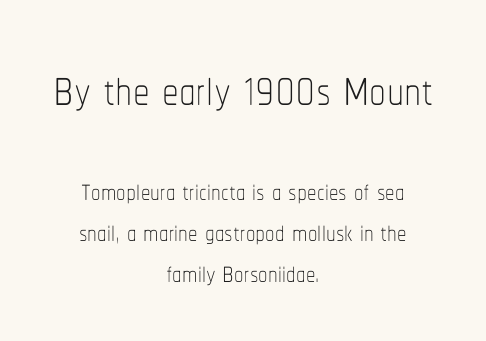
The image shows 67 px thin, condensed type, upright; set centered, tight line spacing (1.07x), normal letter spacing, not underlined; the first (top) block is 1.76x larger; low stroke contrast and a medium x-height.
